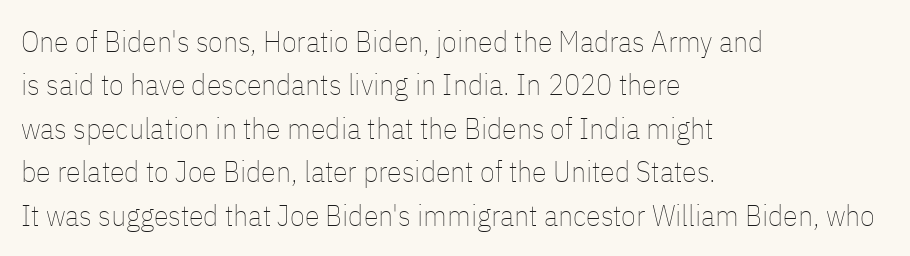
{"italic": "no", "bold": "no", "weight": "thin", "width": "condensed", "stroke_contrast": "low", "x_height": "medium", "monospaced": "no", "underline": "no", "align": "left", "line_spacing": "normal", "line_spacing_ratio": 1.45, "letter_spacing": "normal", "letter_spacing_em": 0.0, "glyph_px": 30}
